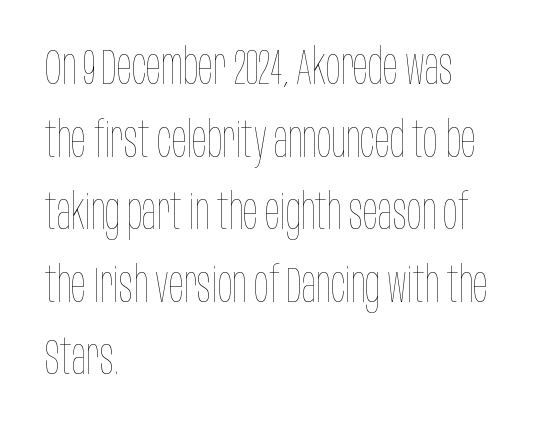
{"italic": "no", "bold": "no", "weight": "thin", "width": "condensed", "stroke_contrast": "low", "x_height": "large", "monospaced": "no", "underline": "no", "align": "left", "line_spacing": "normal", "line_spacing_ratio": 1.48, "letter_spacing": "normal", "letter_spacing_em": 0.0, "glyph_px": 49}
